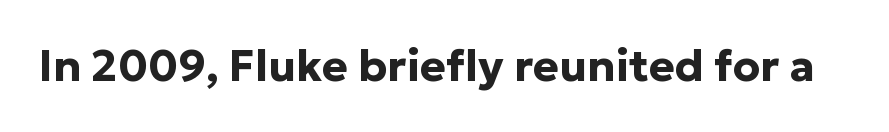
The image shows 44 px bold sans-serif type, upright; set normal letter spacing, not underlined; low stroke contrast and a medium x-height.
